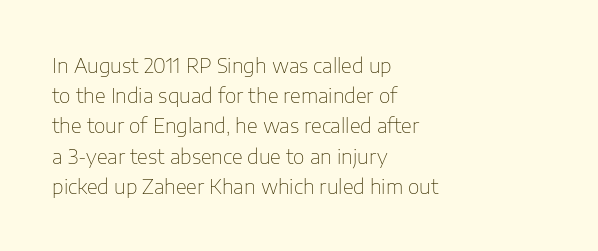
{"italic": "no", "bold": "no", "underline": "no", "align": "left", "line_spacing": "normal", "line_spacing_ratio": 1.51, "letter_spacing": "normal", "letter_spacing_em": 0.0, "glyph_px": 20}
